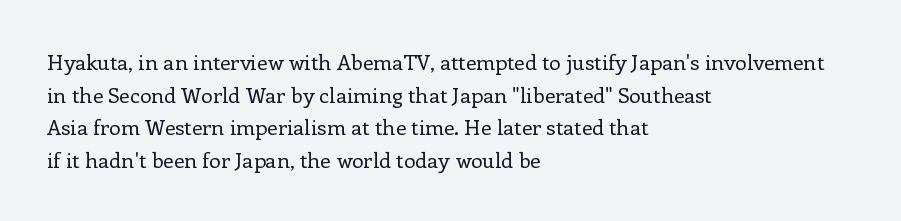
{"italic": "no", "bold": "no", "underline": "no", "align": "left", "line_spacing": "normal", "line_spacing_ratio": 1.55, "letter_spacing": "normal", "letter_spacing_em": 0.0, "glyph_px": 21}
